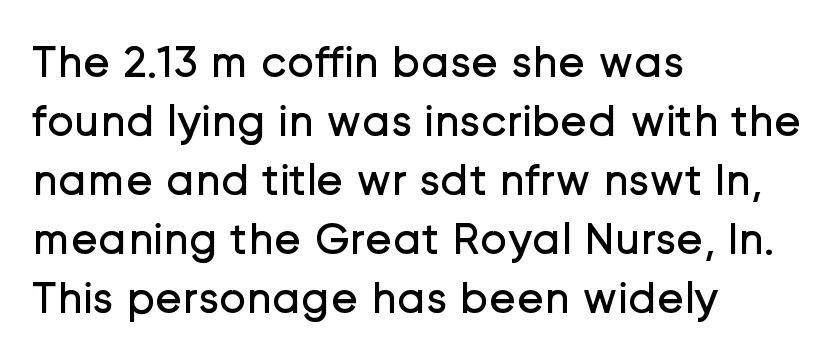
Q: Is the text bold? A: No.
Q: Is the text italic (slanted)? A: No, it is upright.
Q: Is the typeface a serif or a sans-serif typeface? A: Sans-serif.
Q: Is the text underlined? A: No.
Q: How is the paragraph aligned? A: Left-aligned.
Q: Is the spacing between letters normal or unusually wide? A: Normal.
Q: Is the spacing between lines tight, normal or loose? A: Normal.
Q: Width (condensed, normal, or wide)? A: Normal.
Q: Stroke contrast? A: Low.
Q: x-height? A: Medium.
Q: Monospaced? A: No.
